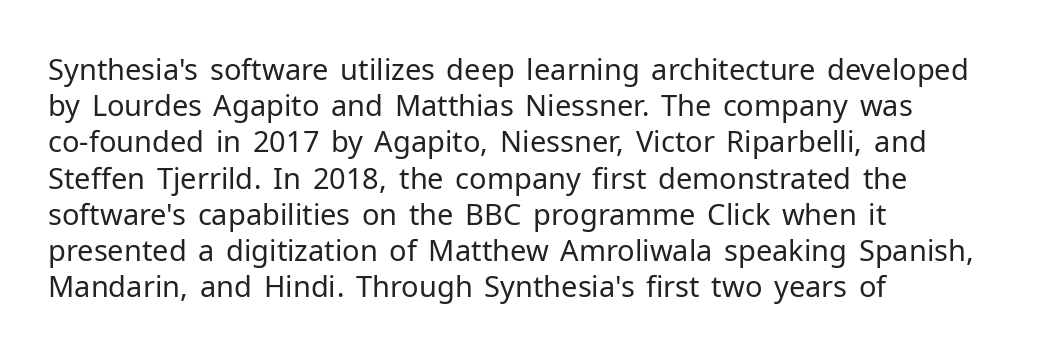
Q: Is the text bold? A: No.
Q: Is the text italic (slanted)? A: No, it is upright.
Q: Is the typeface a serif or a sans-serif typeface? A: Sans-serif.
Q: Is the text underlined? A: No.
Q: How is the paragraph aligned? A: Left-aligned.
Q: Is the spacing between letters normal or unusually wide? A: Normal.
Q: Is the spacing between lines tight, normal or loose? A: Normal.
Q: Width (condensed, normal, or wide)? A: Normal.
Q: Stroke contrast? A: Low.
Q: x-height? A: Medium.
Q: Monospaced? A: No.
